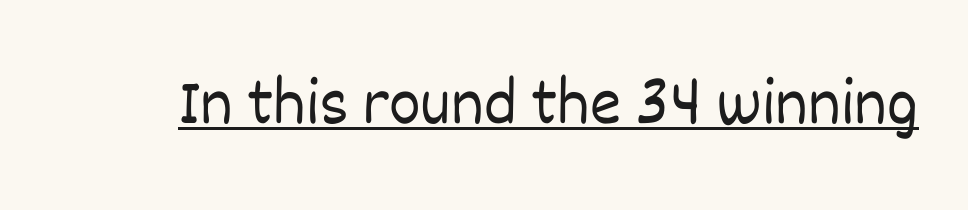
Looks like regular typesetting: each glyph gets only the width it needs. Unbolded letterforms with no extra heft. What stands out about the letter spacing? Nothing — it is the standard amount. The specimen reads as upright at a glance. Looks like someone drew a line under every word here.
